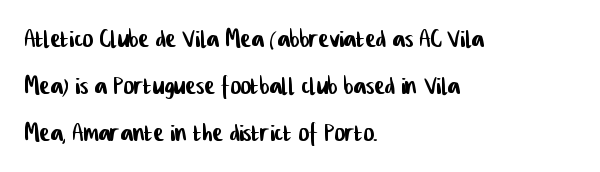
The image shows 32 px condensed sans-serif type; set left-aligned, normal line spacing (1.47x), normal letter spacing, not underlined; low stroke contrast and a medium x-height.
